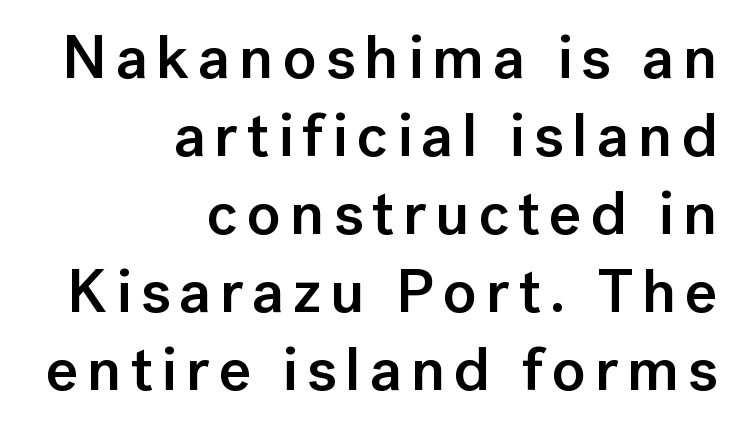
Q: Is the text bold? A: Semi-bold.
Q: Is the text italic (slanted)? A: No, it is upright.
Q: Is the typeface a serif or a sans-serif typeface? A: Sans-serif.
Q: Is the text underlined? A: No.
Q: How is the paragraph aligned? A: Right-aligned.
Q: Is the spacing between lines tight, normal or loose? A: Normal.
Q: Width (condensed, normal, or wide)? A: Normal.
Q: Stroke contrast? A: Low.
Q: x-height? A: Medium.
Q: Monospaced? A: No.
